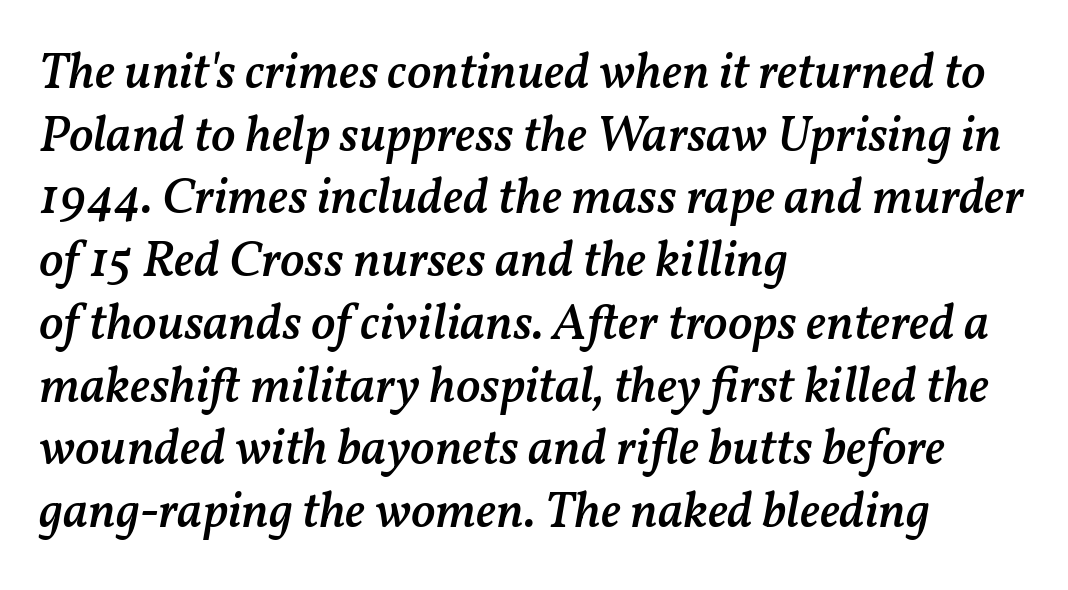
Q: Is the text bold? A: Semi-bold.
Q: Is the text italic (slanted)? A: Yes, it leans right by about 11 degrees.
Q: Is the text underlined? A: No.
Q: How is the paragraph aligned? A: Left-aligned.
Q: Is the spacing between letters normal or unusually wide? A: Normal.
Q: Width (condensed, normal, or wide)? A: Normal.
Q: Stroke contrast? A: Medium.
Q: x-height? A: Medium.
Q: Monospaced? A: No.
